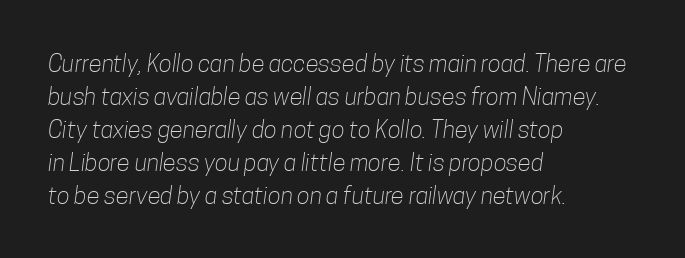
The image shows 24 px text type; set left-aligned, normal line spacing (1.37x), normal letter spacing, not underlined.
